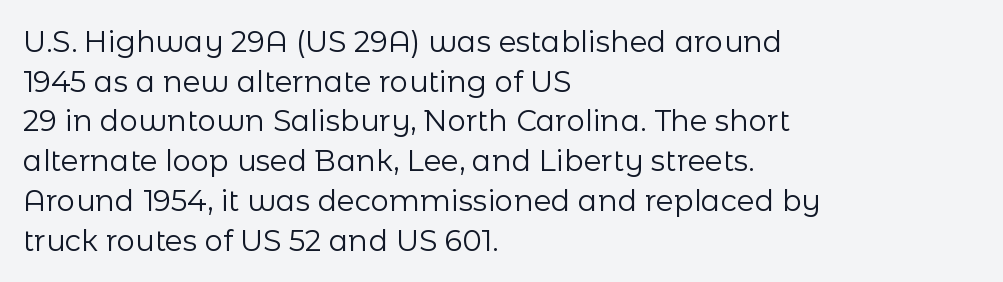
The image shows 29 px regular-weight sans-serif type, upright; set left-aligned, normal line spacing (1.37x), normal letter spacing, not underlined; low stroke contrast and a medium x-height.
